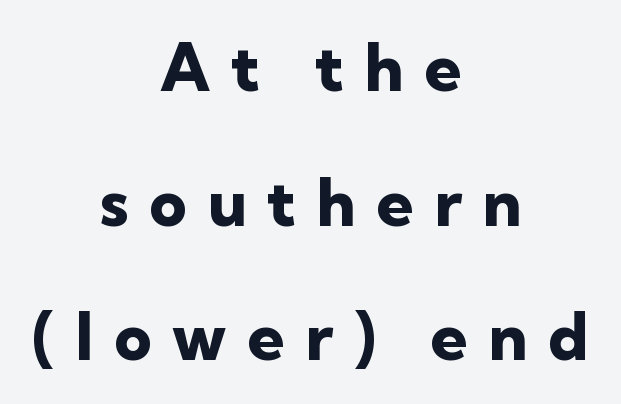
{"serif": "no", "italic": "no", "bold": "yes", "weight": "heavy", "width": "normal", "stroke_contrast": "low", "x_height": "medium", "monospaced": "no", "underline": "no", "align": "center", "line_spacing": "loose", "line_spacing_ratio": 2.07, "letter_spacing": "wide", "letter_spacing_em": 0.32, "glyph_px": 65}
